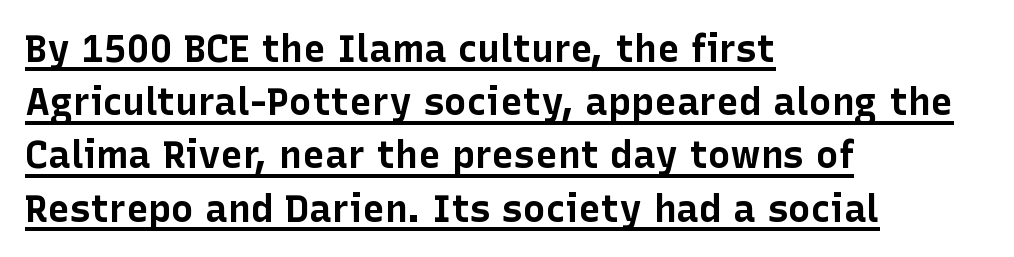
Q: Is the text bold? A: Yes.
Q: Is the text italic (slanted)? A: No, it is upright.
Q: Is the typeface a serif or a sans-serif typeface? A: Sans-serif.
Q: Is the text underlined? A: Yes.
Q: How is the paragraph aligned? A: Left-aligned.
Q: Is the spacing between letters normal or unusually wide? A: Normal.
Q: Is the spacing between lines tight, normal or loose? A: Normal.
Q: Width (condensed, normal, or wide)? A: Normal.
Q: Stroke contrast? A: Low.
Q: x-height? A: Medium.
Q: Monospaced? A: No.
